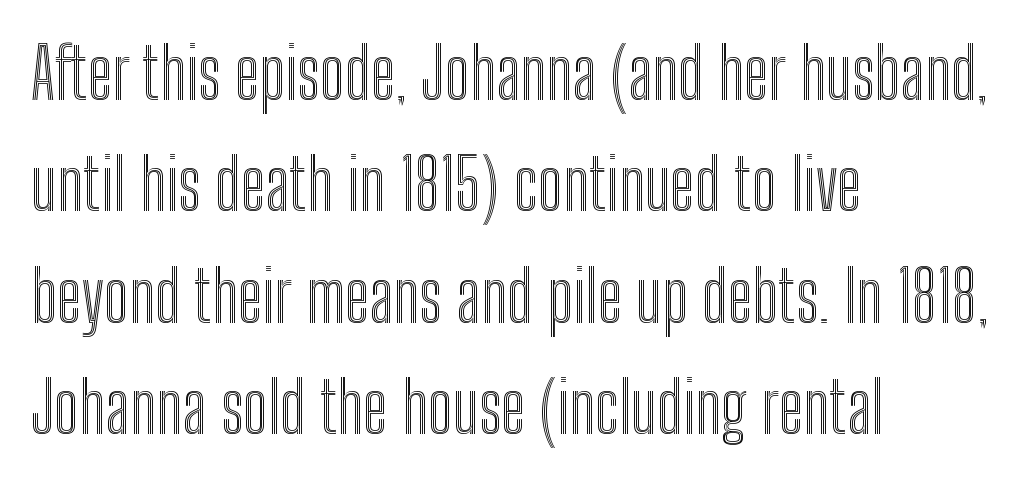
The image shows 70 px condensed type, upright; set left-aligned, normal line spacing (1.59x), normal letter spacing, not underlined; a medium x-height.
